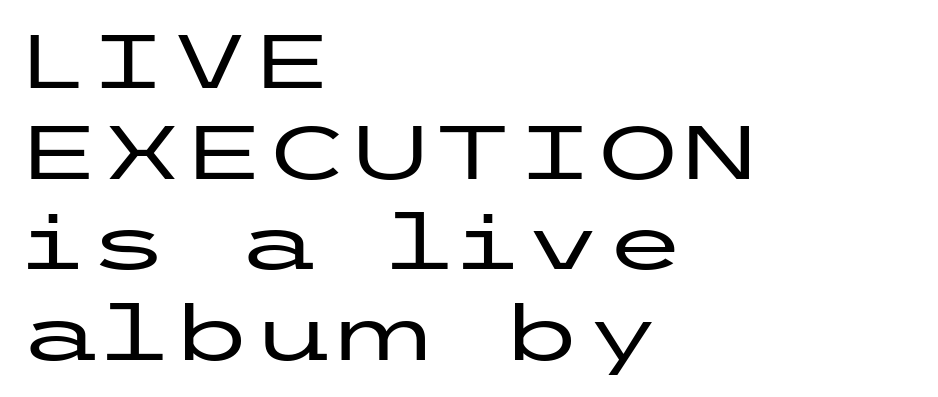
Compared with a centered layout, this one pins lines to the left instead. Here the glyphs are tracked normally, forming tight word shapes. This sample uses an upright cut, with every glyph sitting square on the baseline. Observe the absence of serifs on each vertical stroke in this sample. No word sits above an underline.
